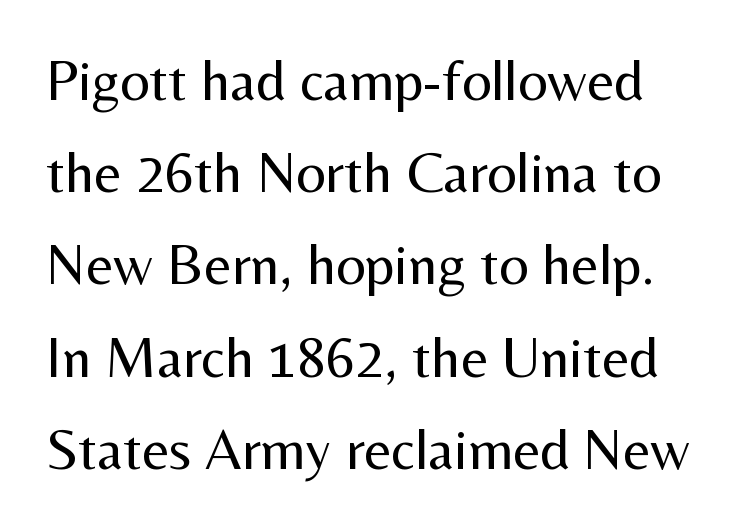
{"serif": "no", "italic": "no", "bold": "no", "weight": "regular", "width": "normal", "stroke_contrast": "medium", "x_height": "medium", "monospaced": "no", "underline": "no", "line_spacing": "normal", "line_spacing_ratio": 1.59, "letter_spacing": "normal", "letter_spacing_em": 0.0, "glyph_px": 58}
